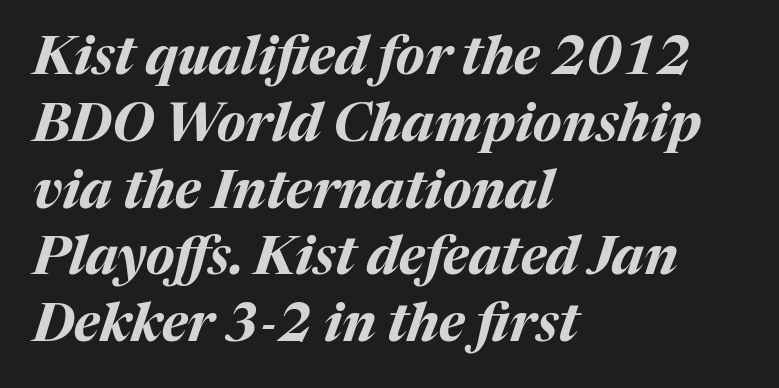
The image shows 53 px bold type, italic (leaning right); set left-aligned, normal line spacing (1.26x), normal letter spacing, not underlined; medium stroke contrast and a medium x-height.
